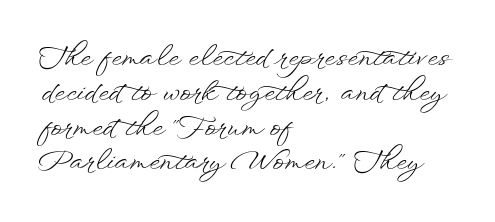
{"bold": "no", "underline": "no", "align": "left", "line_spacing": "normal", "line_spacing_ratio": 1.29, "letter_spacing": "normal", "letter_spacing_em": 0.0, "glyph_px": 27}
